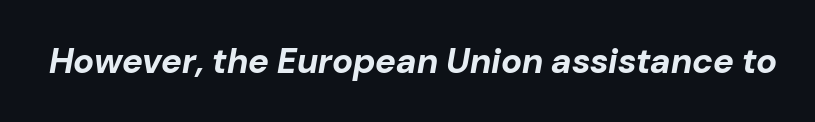
The face used here has the dense, thick strokes of a bold. Posture: slanted. The gaps between neighbouring characters are ordinary and unremarkable. Nobody drew a line under any word here. This sample has the flowing, uneven cadence of proportional lettering.
